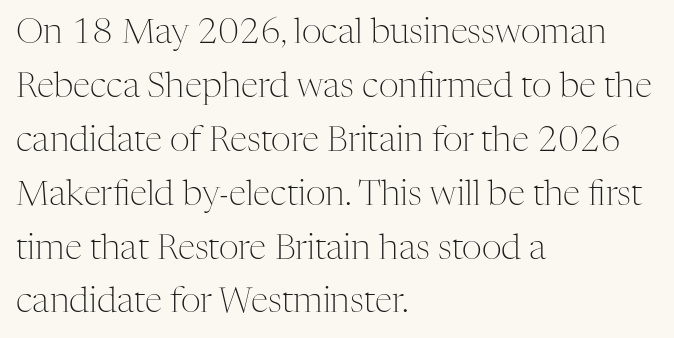
Q: Is the text bold? A: No.
Q: Is the text italic (slanted)? A: No, it is upright.
Q: Is the typeface a serif or a sans-serif typeface? A: Serif.
Q: Is the text underlined? A: No.
Q: How is the paragraph aligned? A: Left-aligned.
Q: Is the spacing between letters normal or unusually wide? A: Normal.
Q: Is the spacing between lines tight, normal or loose? A: Normal.
Q: Width (condensed, normal, or wide)? A: Normal.
Q: Stroke contrast? A: Medium.
Q: x-height? A: Medium.
Q: Monospaced? A: No.
